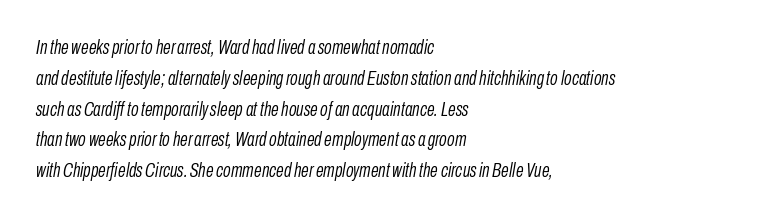
Designer's note — italics engaged. Stems here are at most as thick as an everyday book face. Notice how descenders clear the ascenders below comfortably — that's standard leading. A typesetter would call this zero additional tracking. The space directly below the letters is spotless.
